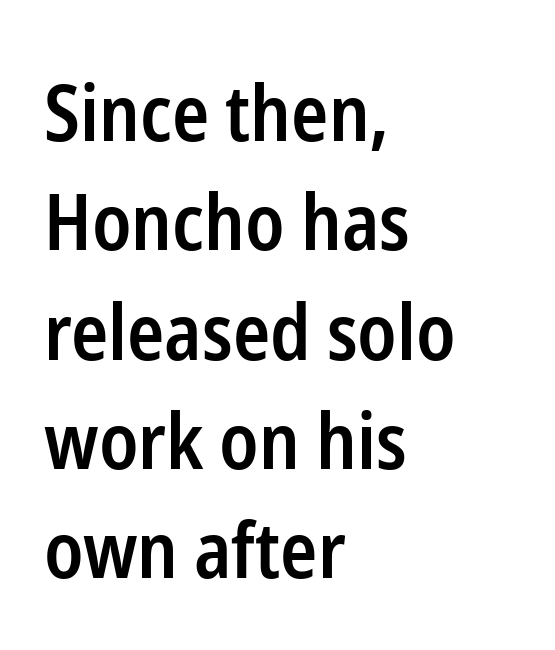
Q: Is the text bold? A: Semi-bold.
Q: Is the text italic (slanted)? A: No, it is upright.
Q: Is the typeface a serif or a sans-serif typeface? A: Sans-serif.
Q: Is the text underlined? A: No.
Q: How is the paragraph aligned? A: Left-aligned.
Q: Is the spacing between letters normal or unusually wide? A: Normal.
Q: Is the spacing between lines tight, normal or loose? A: Normal.
Q: Width (condensed, normal, or wide)? A: Condensed.
Q: Stroke contrast? A: Low.
Q: x-height? A: Medium.
Q: Monospaced? A: No.
